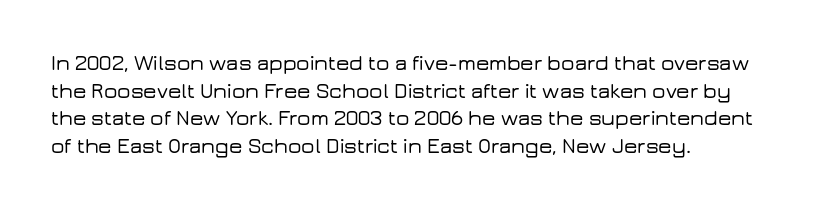
Line starts are locked; line ends wander. Leading matches the norm, producing a regular column. Characters remain perfectly vertical along every line. The area under the type is left untouched. Caption: standard tracking, unaltered.
